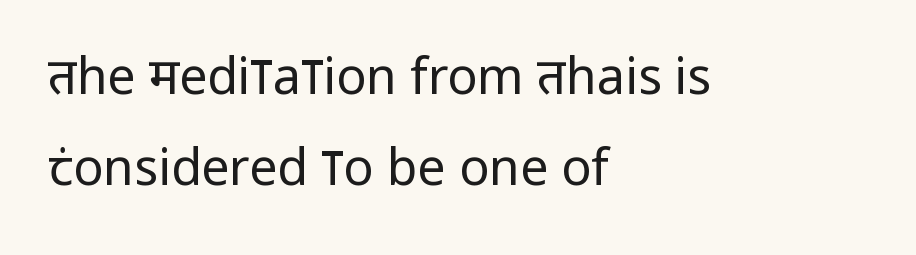
The image shows 50 px regular-weight, condensed sans-serif type, upright; set left-aligned, line spacing 1.83x, normal letter spacing, not underlined; low stroke contrast and a large x-height.
